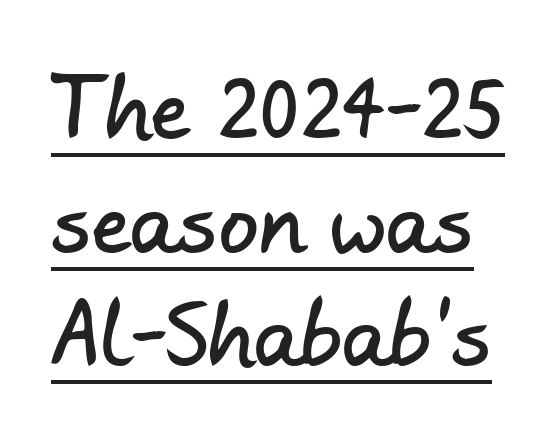
Q: Is the typeface a serif or a sans-serif typeface? A: Sans-serif.
Q: Is the text underlined? A: Yes.
Q: Is the spacing between letters normal or unusually wide? A: Normal.
Q: Is the spacing between lines tight, normal or loose? A: Normal.
Q: Width (condensed, normal, or wide)? A: Normal.
Q: Stroke contrast? A: Low.
Q: x-height? A: Small.
Q: Monospaced? A: No.
